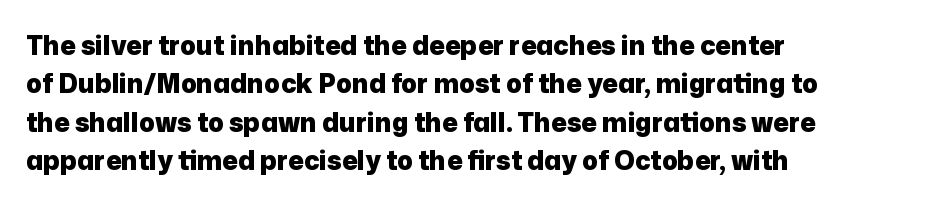
The image shows 26 px bold type, upright; set left-aligned, normal line spacing (1.48x), normal letter spacing, not underlined.
